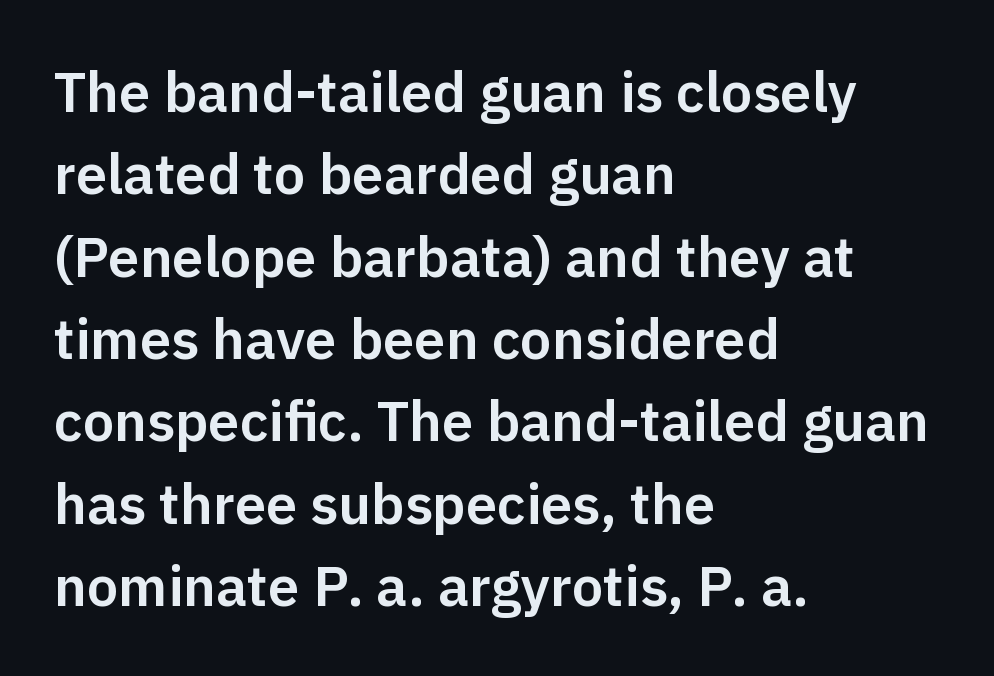
Q: Is the text italic (slanted)? A: No, it is upright.
Q: Is the typeface a serif or a sans-serif typeface? A: Sans-serif.
Q: Is the text underlined? A: No.
Q: How is the paragraph aligned? A: Left-aligned.
Q: Is the spacing between letters normal or unusually wide? A: Normal.
Q: Is the spacing between lines tight, normal or loose? A: Normal.
Q: Width (condensed, normal, or wide)? A: Normal.
Q: Stroke contrast? A: Low.
Q: x-height? A: Medium.
Q: Monospaced? A: No.
